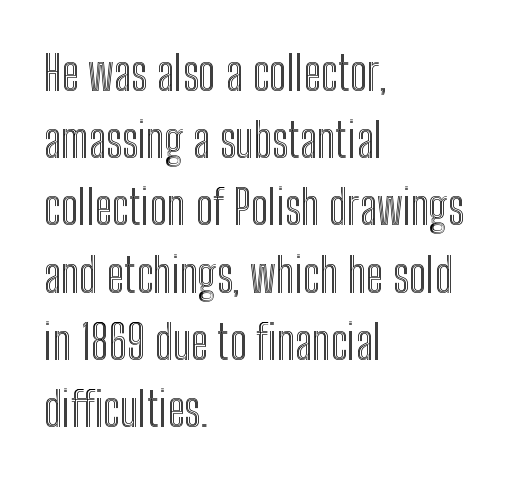
This rendering leaves character spacing at its baseline value. If you measured baseline to baseline, you'd find a middling distance. The passage shown is not underscored anywhere. Nope, not italic — everything's standing straight.
